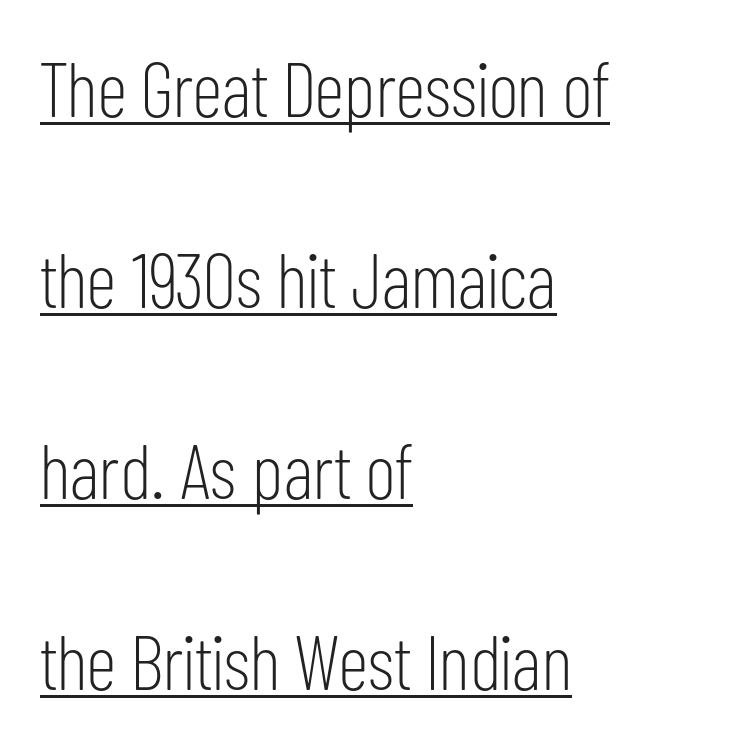
Q: Is the text bold? A: No.
Q: Is the text italic (slanted)? A: No, it is upright.
Q: Is the typeface a serif or a sans-serif typeface? A: Sans-serif.
Q: Is the text underlined? A: Yes.
Q: How is the paragraph aligned? A: Left-aligned.
Q: Is the spacing between letters normal or unusually wide? A: Normal.
Q: Is the spacing between lines tight, normal or loose? A: Loose.
Q: Width (condensed, normal, or wide)? A: Condensed.
Q: Stroke contrast? A: Low.
Q: x-height? A: Medium.
Q: Monospaced? A: No.
